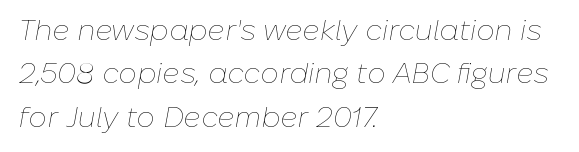
The passage shown is not bold in any degree. Characters are canted at an angle relative to the baseline's perpendicular. The face used here is proportionally spaced, like ordinary book or web type. The passage shown stacks its lines at a standard gap. The letters sit at their default tracking, neither squeezed nor spread. This sample is left-justified, so line endings fall wherever the words run out.
